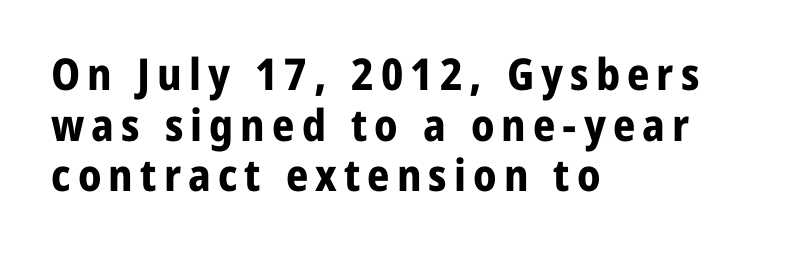
The letters carry no serifs — their stems end cleanly without finishing strokes. The gap between lines stays unmarked. Very little white space separates one row of letters from the next. The letters advance in unequal steps, a hallmark of proportional type.
